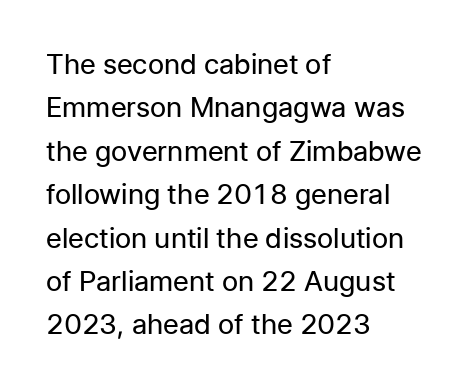
The image shows 28 px regular-weight sans-serif type, upright; set left-aligned, normal line spacing (1.55x), normal letter spacing, not underlined; low stroke contrast and a medium x-height.
